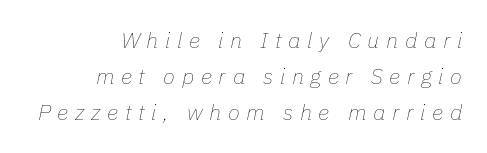
{"italic": "yes", "lean": "right", "slant_degrees": 11, "bold": "no", "underline": "no", "align": "right", "line_spacing": "normal", "line_spacing_ratio": 1.64, "letter_spacing": "wide", "letter_spacing_em": 0.3, "glyph_px": 22}
